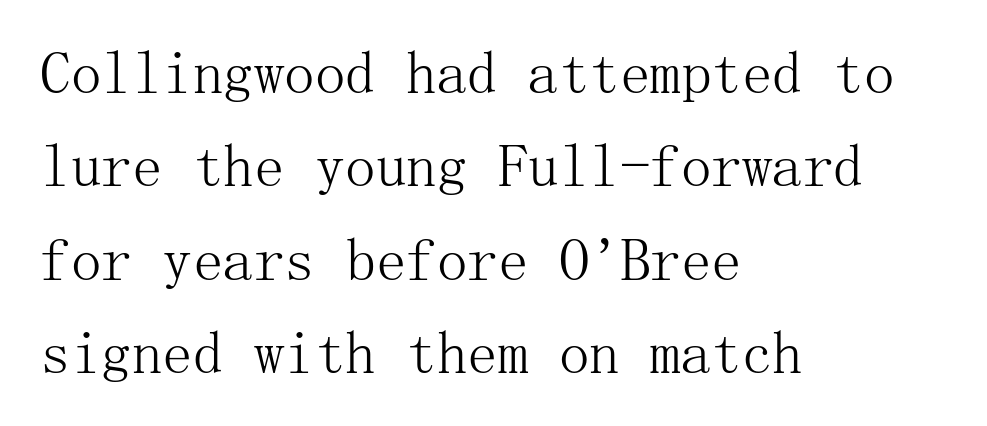
The image shows 61 px light serif type, upright; set left-aligned, normal line spacing (1.53x), normal letter spacing, not underlined; medium stroke contrast and a medium x-height.
